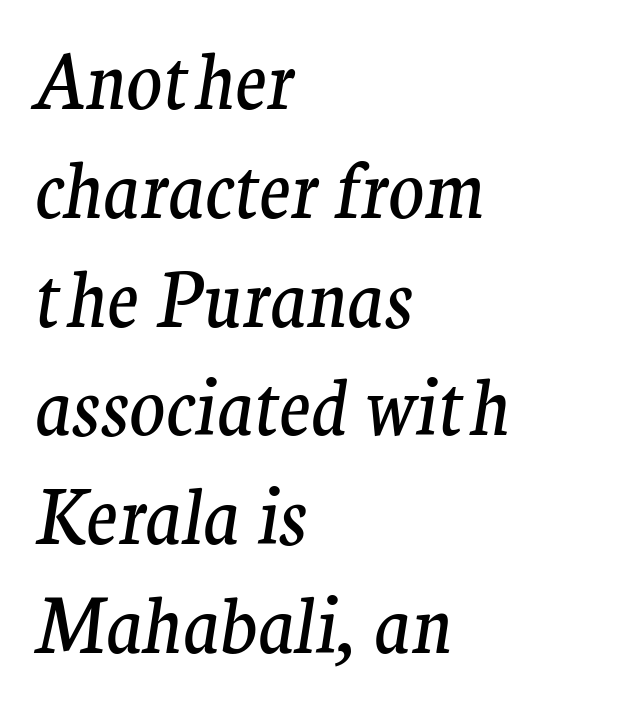
Q: Is the text bold? A: No.
Q: Is the text italic (slanted)? A: Yes, it leans right by about 9 degrees.
Q: Is the typeface a serif or a sans-serif typeface? A: Serif.
Q: Is the text underlined? A: No.
Q: How is the paragraph aligned? A: Left-aligned.
Q: Is the spacing between letters normal or unusually wide? A: Normal.
Q: Is the spacing between lines tight, normal or loose? A: Normal.
Q: Width (condensed, normal, or wide)? A: Normal.
Q: Stroke contrast? A: Medium.
Q: x-height? A: Medium.
Q: Monospaced? A: No.
